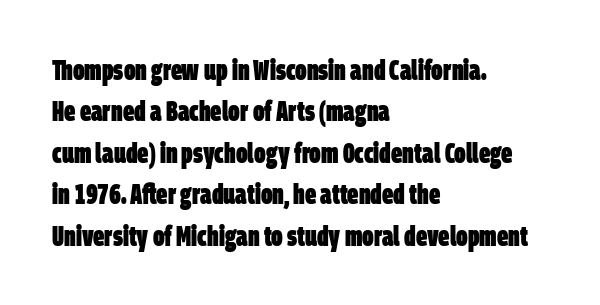
{"serif": "no", "bold": "yes", "weight": "heavy", "width": "condensed", "stroke_contrast": "low", "x_height": "large", "monospaced": "no", "underline": "no", "align": "left", "line_spacing": "normal", "line_spacing_ratio": 1.48, "letter_spacing": "normal", "letter_spacing_em": 0.0, "glyph_px": 28}
